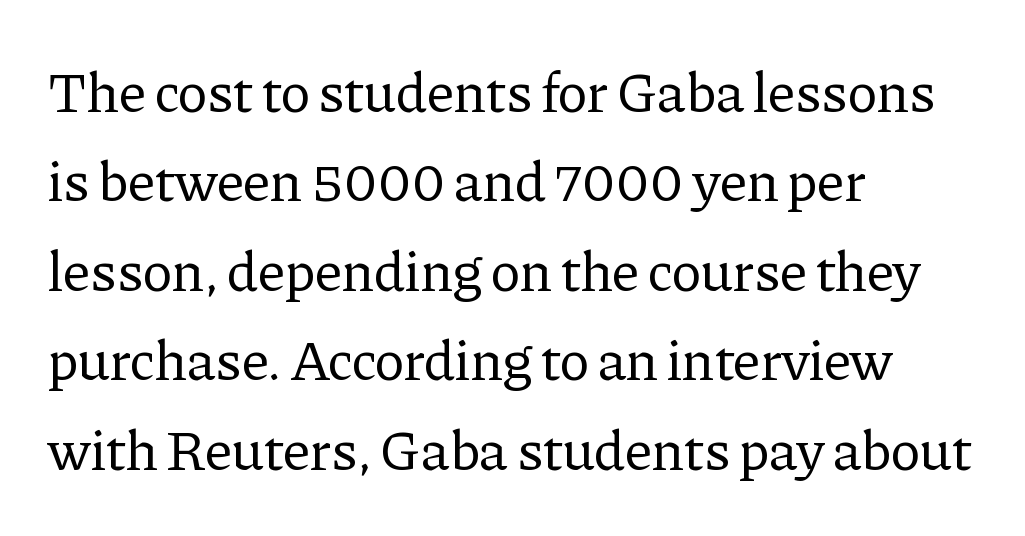
The image shows 57 px regular-weight serif type, upright; set left-aligned, normal line spacing (1.57x), normal letter spacing, not underlined; low stroke contrast and a medium x-height.
